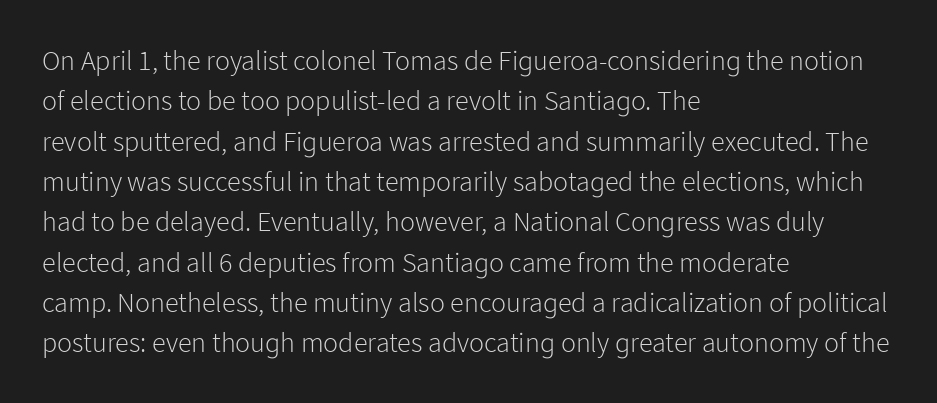
The image shows 28 px light sans-serif type, upright; set left-aligned, normal line spacing (1.44x), normal letter spacing, not underlined; low stroke contrast and a medium x-height.
